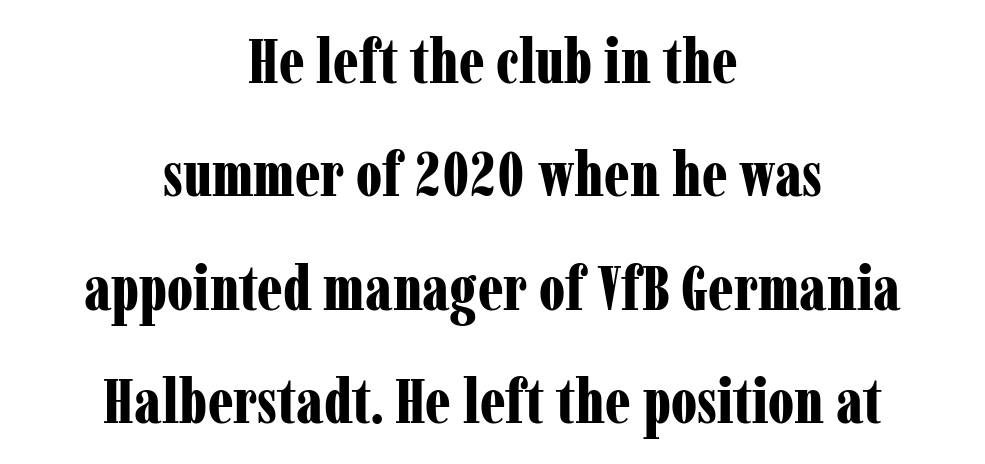
Honestly, the letter spacing is just normal — you wouldn't notice it. The text was rendered using a seriffed face with decorative stroke endings. These lines were composed using upright roman letters. Horizontally, the lines are justified to the midpoint only. Spacing verdict: proportional, widths tailored to each character. The passage shown is not underscored anywhere.
